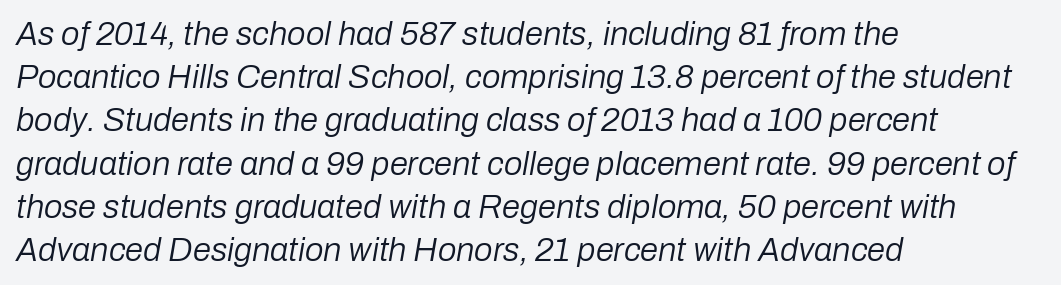
The image shows 33 px regular-weight type, italic (leaning right); set left-aligned, normal line spacing (1.31x), normal letter spacing, not underlined; low stroke contrast and a medium x-height.
